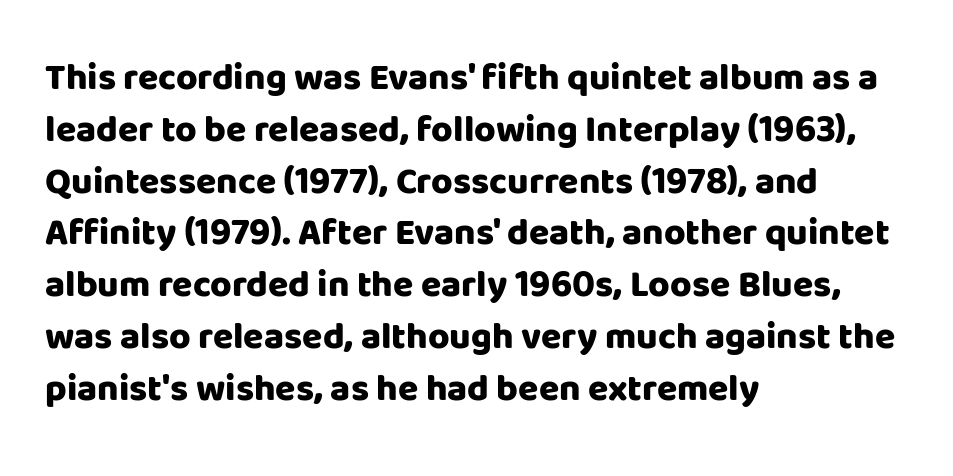
Q: Is the text bold? A: Yes.
Q: Is the text italic (slanted)? A: No, it is upright.
Q: Is the typeface a serif or a sans-serif typeface? A: Sans-serif.
Q: Is the text underlined? A: No.
Q: How is the paragraph aligned? A: Left-aligned.
Q: Is the spacing between letters normal or unusually wide? A: Normal.
Q: Is the spacing between lines tight, normal or loose? A: Normal.
Q: Width (condensed, normal, or wide)? A: Normal.
Q: Stroke contrast? A: Low.
Q: x-height? A: Large.
Q: Monospaced? A: No.
